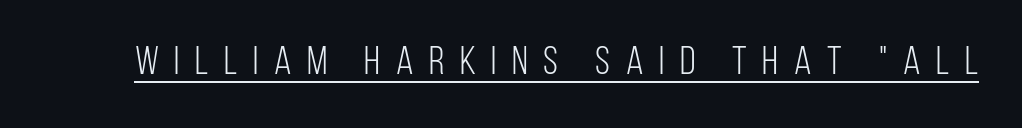
{"serif": "no", "italic": "no", "bold": "no", "weight": "light", "width": "condensed", "stroke_contrast": "low", "x_height": "large", "monospaced": "no", "underline": "yes", "letter_spacing": "wide", "letter_spacing_em": 0.39, "glyph_px": 40}
